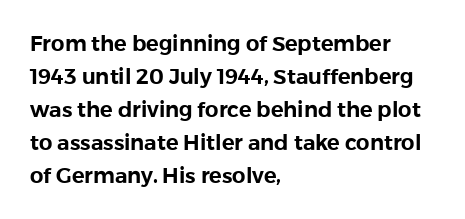
The image shows 21 px text type, upright; set left-aligned, normal line spacing (1.57x), normal letter spacing, not underlined.
